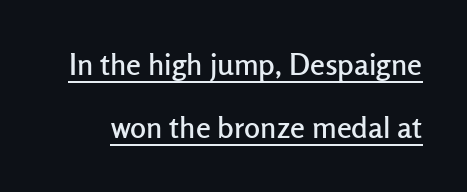
Vertical spacing — loose. Descenders here cross a horizontal rule under the line. If you drew a line through each stem, it would be perfectly vertical. Check where the strokes stop: nothing finishes them off — pure sans. This rendering leaves character spacing at its baseline value.
